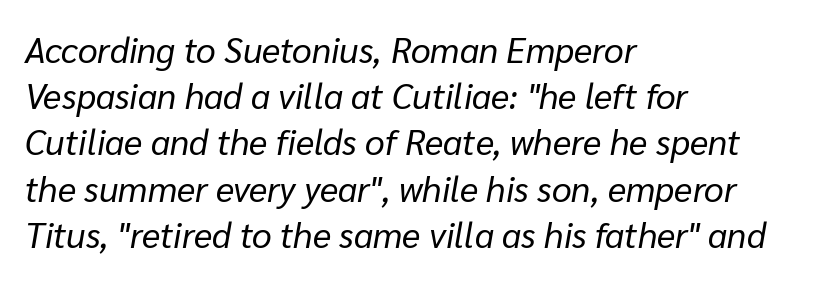
The image shows 35 px regular-weight type, italic (leaning right); set left-aligned, normal line spacing (1.32x), normal letter spacing, not underlined; low stroke contrast and a medium x-height.
